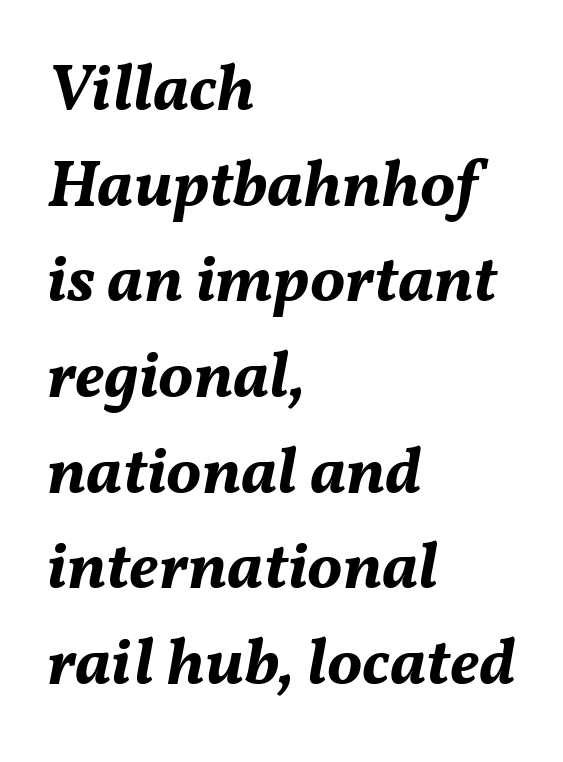
The image shows 66 px bold type, italic (leaning right); set left-aligned, normal line spacing (1.45x), normal letter spacing, not underlined; medium stroke contrast and a medium x-height.
